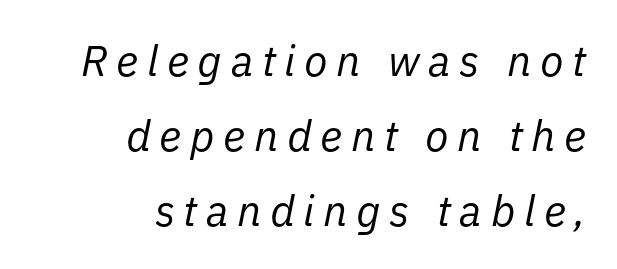
Q: Is the text bold? A: No.
Q: Is the text italic (slanted)? A: Yes, it leans right by about 11 degrees.
Q: Is the text underlined? A: No.
Q: How is the paragraph aligned? A: Right-aligned.
Q: Is the spacing between letters normal or unusually wide? A: Unusually wide.
Q: Width (condensed, normal, or wide)? A: Normal.
Q: Stroke contrast? A: Low.
Q: x-height? A: Medium.
Q: Monospaced? A: No.
